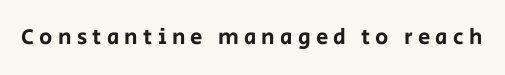
{"italic": "no", "underline": "no", "letter_spacing": "wide", "letter_spacing_em": 0.24, "glyph_px": 22}
